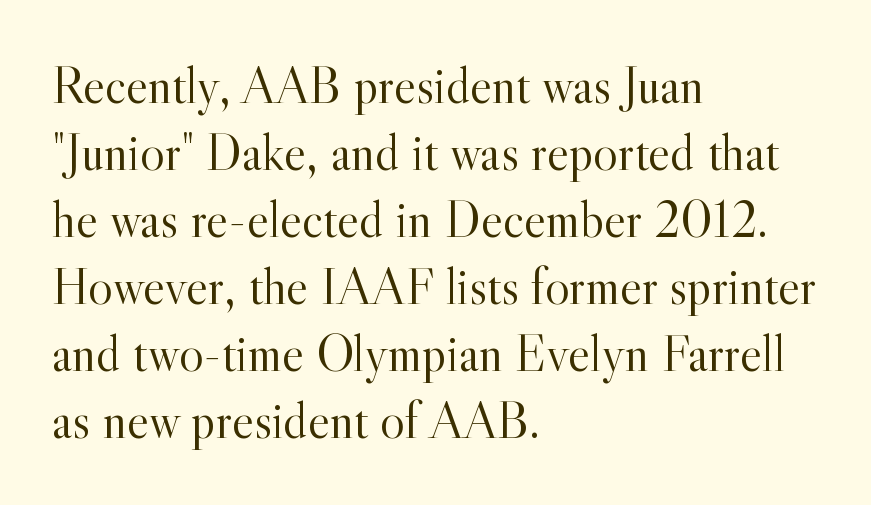
Q: Is the text bold? A: No.
Q: Is the text italic (slanted)? A: No, it is upright.
Q: Is the typeface a serif or a sans-serif typeface? A: Serif.
Q: Is the text underlined? A: No.
Q: How is the paragraph aligned? A: Left-aligned.
Q: Is the spacing between letters normal or unusually wide? A: Normal.
Q: Is the spacing between lines tight, normal or loose? A: Normal.
Q: Width (condensed, normal, or wide)? A: Normal.
Q: x-height? A: Small.
Q: Monospaced? A: No.
